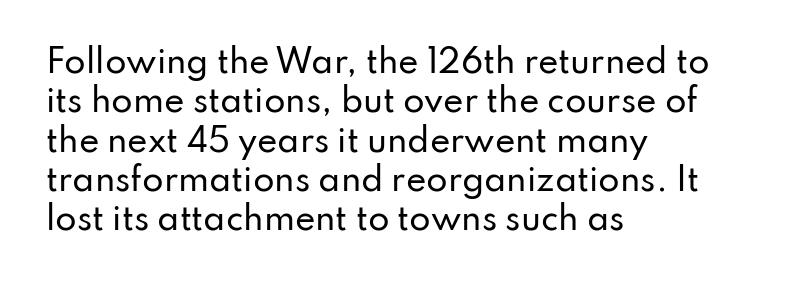
The designer left line spacing at the default. A bare baseline throughout the passage. The axis of the letterforms is exactly vertical. Each letter keeps its own natural width here, so spacing adapts to shape. The ragged edge is on the right, which tells us the setting is flush left. The tracking reads as untouched default to a designer's eye.
